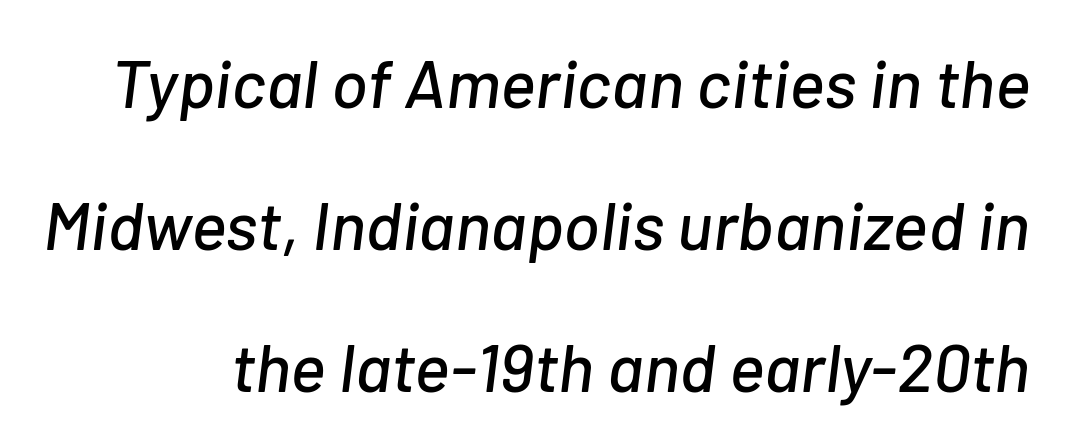
{"italic": "yes", "lean": "right", "slant_degrees": 7, "width": "normal", "stroke_contrast": "low", "x_height": "medium", "monospaced": "no", "underline": "no", "line_spacing": "loose", "line_spacing_ratio": 2.09, "letter_spacing": "normal", "letter_spacing_em": 0.0, "glyph_px": 68}
